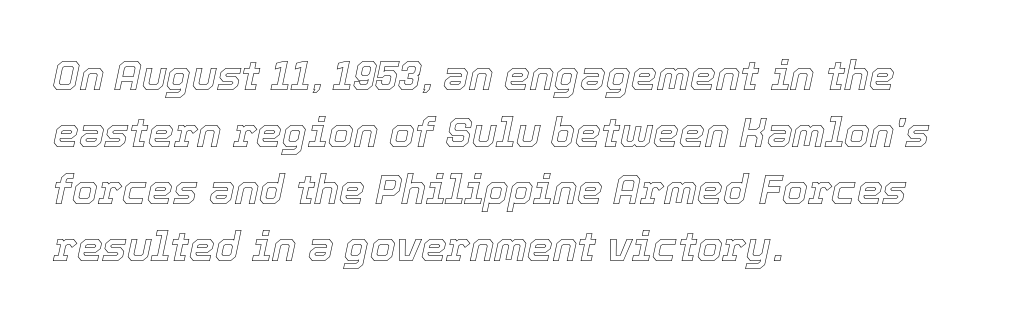
Q: Is the text italic (slanted)? A: Yes, it leans right by about 12 degrees.
Q: Is the text underlined? A: No.
Q: How is the paragraph aligned? A: Left-aligned.
Q: Is the spacing between letters normal or unusually wide? A: Normal.
Q: Is the spacing between lines tight, normal or loose? A: Normal.
Q: Width (condensed, normal, or wide)? A: Normal.
Q: x-height? A: Medium.
Q: Monospaced? A: No.
